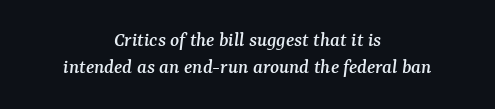
Q: Is the text italic (slanted)? A: Yes, it leans right by about 7 degrees.
Q: Is the text underlined? A: No.
Q: How is the paragraph aligned? A: Centered.
Q: Is the spacing between letters normal or unusually wide? A: Normal.
Q: Is the spacing between lines tight, normal or loose? A: Normal.
